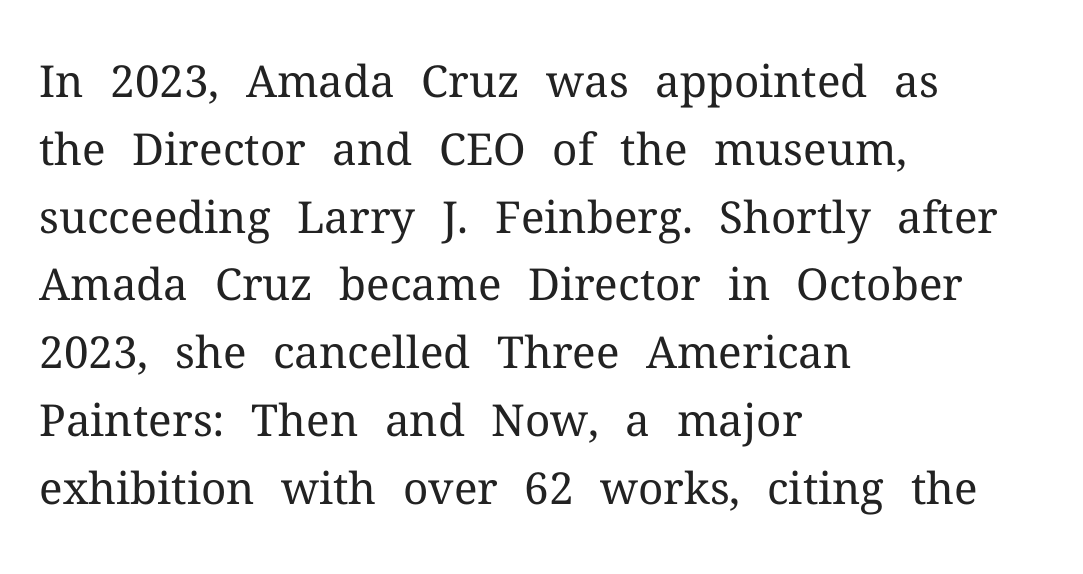
Heaviness? Minimal to ordinary, like unemphasized prose. Note the varied advance widths — an 'i' is clearly narrower than an 'm'. Italic? Not at all — the glyphs are vertical. No word sits above an underline. You could call the tracking neutral — neither tight nor loose. Does the copy run flush right? No — it runs flush left.
